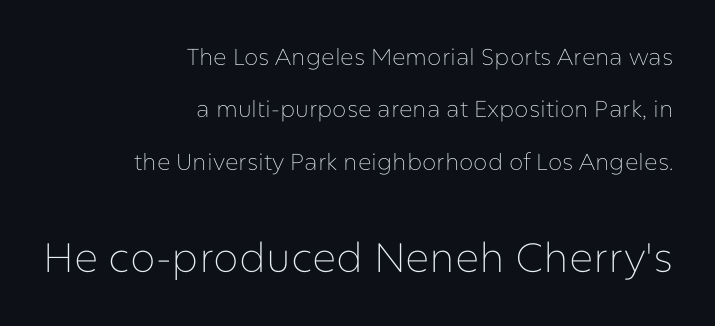
The image shows 41 px thin sans-serif type, upright; set right-aligned, loose line spacing (2.28x), normal letter spacing, not underlined; the second (bottom) block is 1.78x larger; low stroke contrast and a medium x-height.
